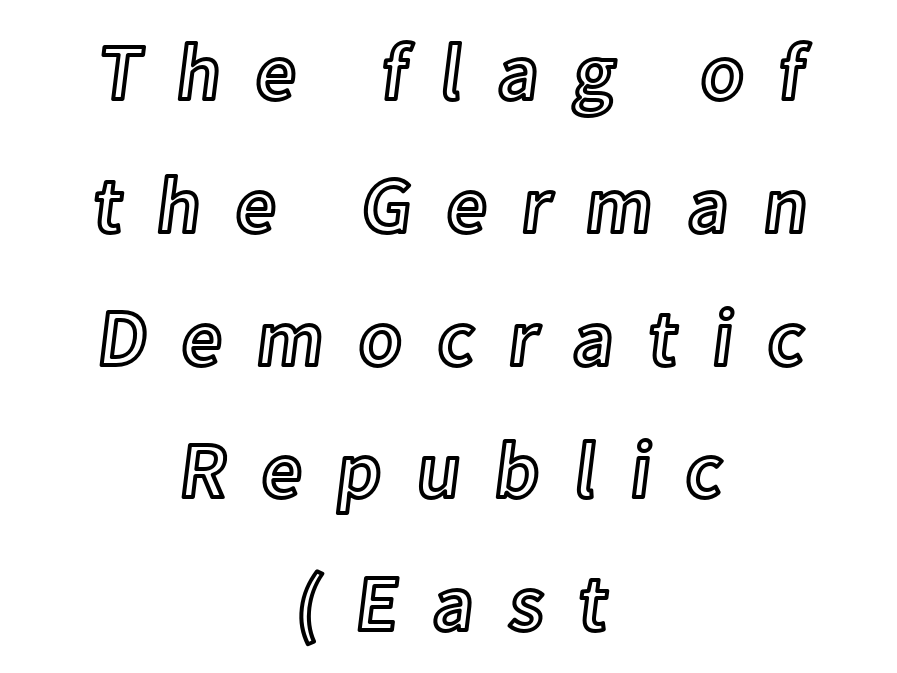
Q: Is the text italic (slanted)? A: Yes.
Q: Is the text underlined? A: No.
Q: How is the paragraph aligned? A: Centered.
Q: Is the spacing between letters normal or unusually wide? A: Unusually wide.
Q: Is the spacing between lines tight, normal or loose? A: Normal.
Q: Width (condensed, normal, or wide)? A: Normal.
Q: x-height? A: Medium.
Q: Monospaced? A: No.
